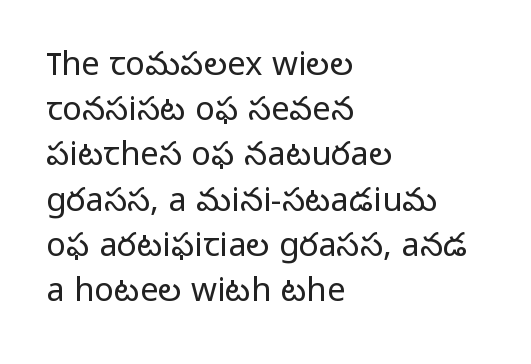
Q: Is the text bold? A: No.
Q: Is the text italic (slanted)? A: No, it is upright.
Q: Is the typeface a serif or a sans-serif typeface? A: Sans-serif.
Q: Is the text underlined? A: No.
Q: How is the paragraph aligned? A: Left-aligned.
Q: Is the spacing between letters normal or unusually wide? A: Normal.
Q: Is the spacing between lines tight, normal or loose? A: Normal.
Q: Width (condensed, normal, or wide)? A: Normal.
Q: Stroke contrast? A: Low.
Q: x-height? A: Medium.
Q: Monospaced? A: No.
